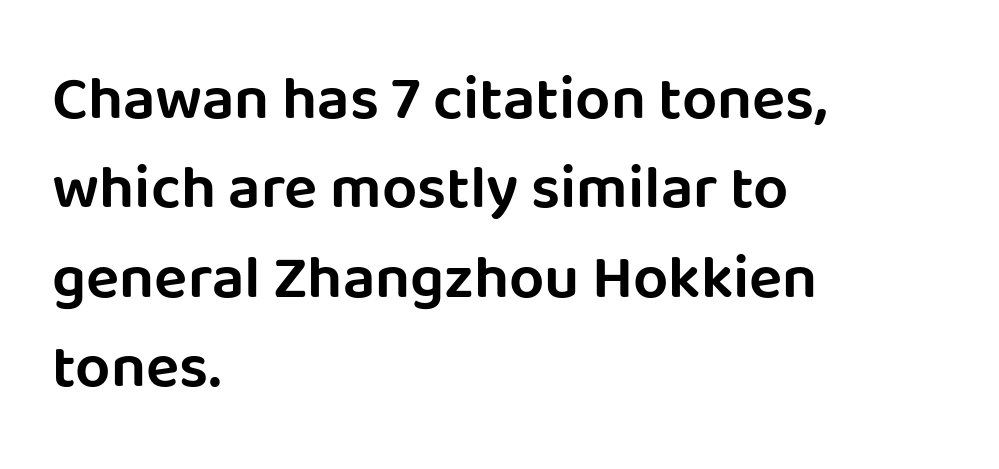
The image shows 62 px sans-serif type, upright; set left-aligned, normal line spacing (1.44x), normal letter spacing, not underlined; low stroke contrast and a large x-height.
